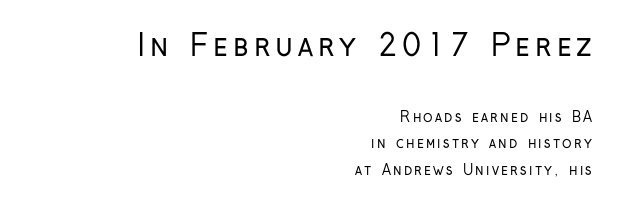
Q: Is the text bold? A: No.
Q: Is the text italic (slanted)? A: No, it is upright.
Q: Is the typeface a serif or a sans-serif typeface? A: Sans-serif.
Q: Is the text underlined? A: No.
Q: How is the paragraph aligned? A: Right-aligned.
Q: Is the spacing between lines tight, normal or loose? A: Loose.
Q: Which block of text is set in a larger size, the first (top) or the second (bottom)? A: The first (top) one.
Q: Width (condensed, normal, or wide)? A: Condensed.
Q: Stroke contrast? A: Low.
Q: x-height? A: Medium.
Q: Monospaced? A: No.
